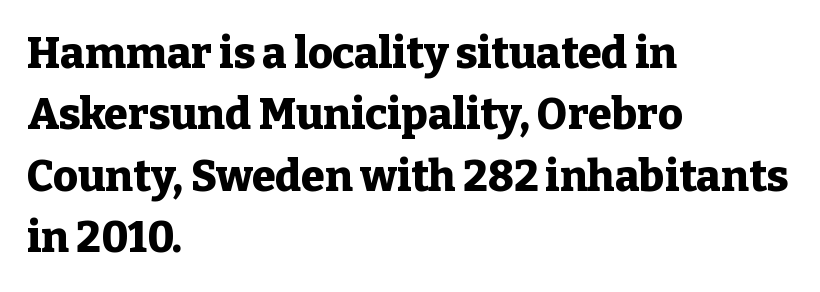
The letters sit at their default tracking, neither squeezed nor spread. You could not count columns in this text — the font is proportionally spaced. What kind of face is this? One with serifs. The space between consecutive lines is moderate. The setting favours the left margin, as ordinary paragraphs usually do. The lettering stays uniformly vertical, giving the passage a roman look.
